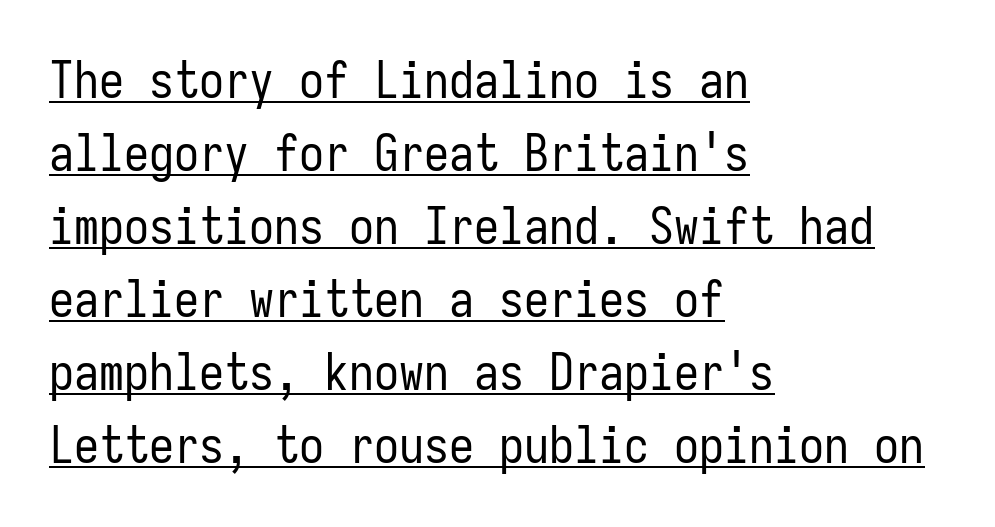
The rendering anchors every line to the left-hand side. Unlike italic type, these characters show no tilt at all. Looks like someone drew a line under every word here. Type style note: lacks serifs. In terms of letterspacing, this is plain default setting.
